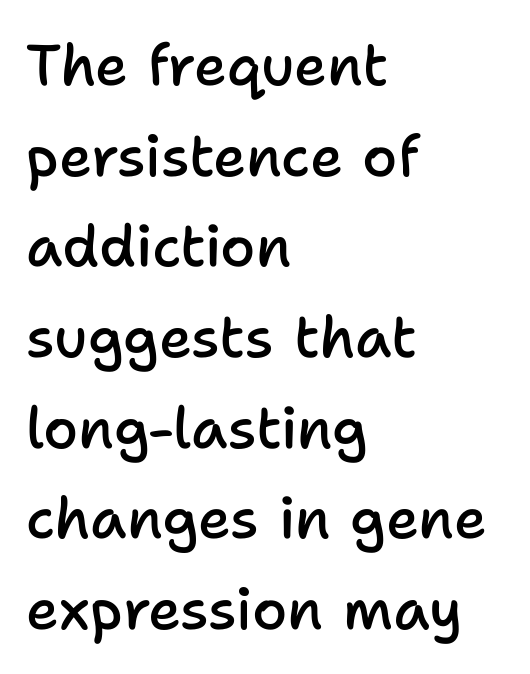
Line beginnings align vertically; line endings do not. Does the weight exceed regular? Yes, but only to semibold. The rendering shows plain stroke endings on the letterforms — a sans-serif design. The leading is moderate, giving the passage an even texture. This sample has the flowing, uneven cadence of proportional lettering.
